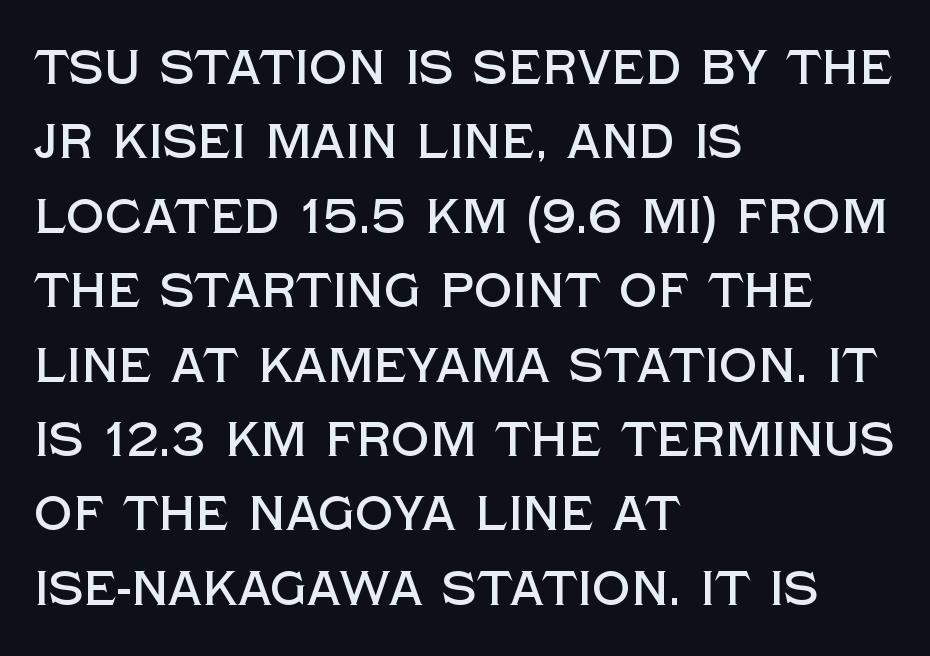
{"serif": "no", "italic": "no", "width": "normal", "x_height": "large", "monospaced": "no", "underline": "no", "align": "left", "line_spacing": "normal", "line_spacing_ratio": 1.55, "letter_spacing": "normal", "letter_spacing_em": 0.0, "glyph_px": 48}
